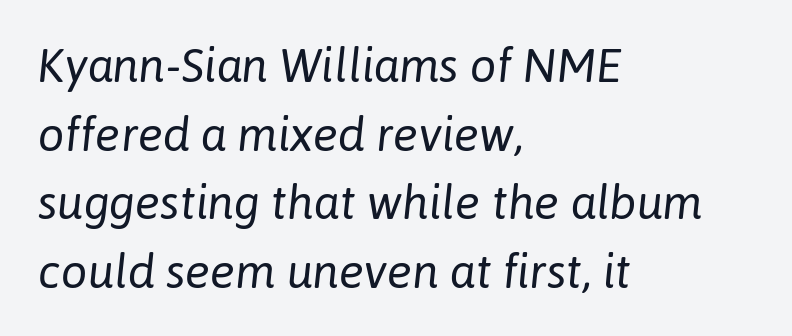
No letter is thick-stroked: the sample isn't bold. The letters advance in unequal steps, a hallmark of proportional type. The line texture is even and compact thanks to regular tracking. The passage shown is not underscored anywhere. Characters are canted at an angle relative to the baseline's perpendicular.
